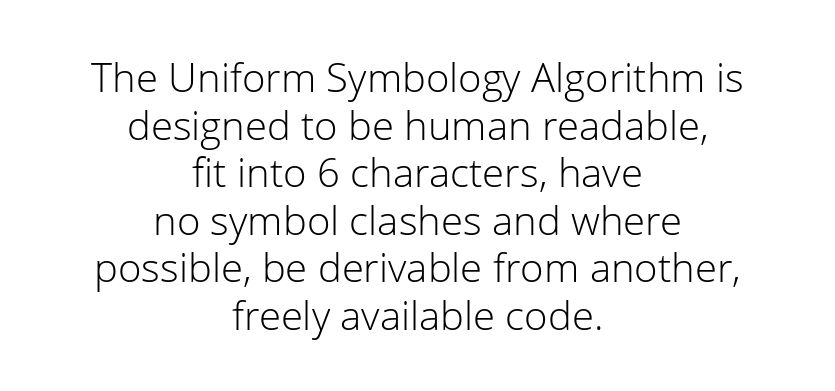
The foot of each line stays bare and open. Looks like regular typesetting: each glyph gets only the width it needs. Here the glyphs are tracked normally, forming tight word shapes. Think standard paragraph weight, or any step lighter than that. The font family rendered here belongs to the sans-serif group. The type sits square on the baseline with zero lean.
